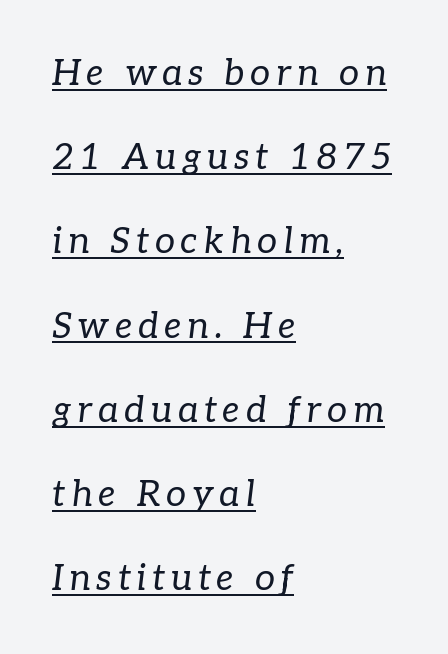
{"serif": "yes", "italic": "yes", "lean": "right", "slant_degrees": 7, "bold": "no", "weight": "regular", "width": "normal", "stroke_contrast": "low", "x_height": "medium", "monospaced": "no", "underline": "yes", "align": "left", "line_spacing": "loose", "line_spacing_ratio": 2.34, "glyph_px": 36}
